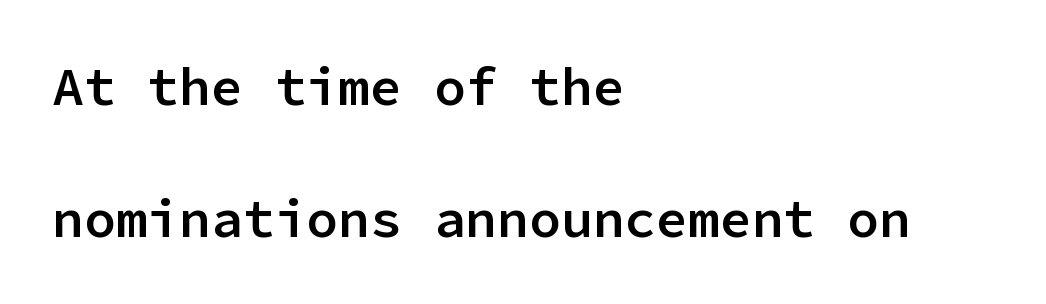
The image shows 53 px semibold sans-serif type, upright, monospaced; set left-aligned, loose line spacing (2.49x), normal letter spacing, not underlined; low stroke contrast and a medium x-height.
